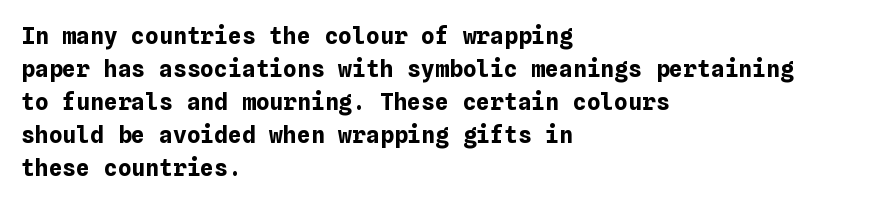
The image shows 23 px bold type, upright; set left-aligned, normal line spacing (1.44x), normal letter spacing, not underlined.
